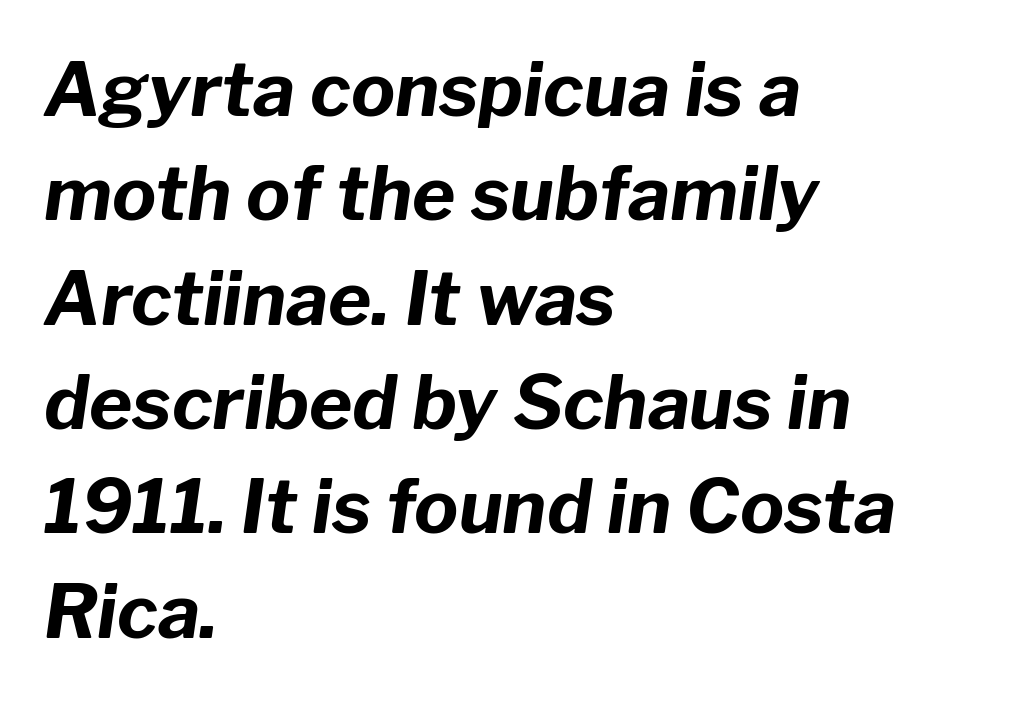
The image shows 74 px bold type, italic (leaning right); set left-aligned, normal line spacing (1.41x), normal letter spacing, not underlined; low stroke contrast and a medium x-height.
